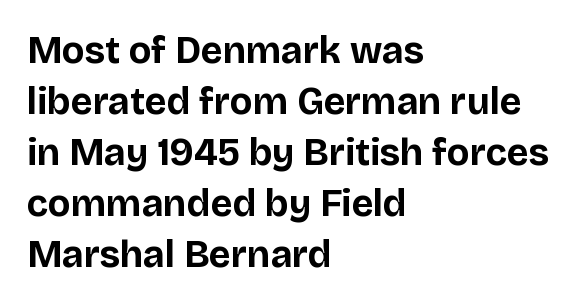
{"serif": "no", "italic": "no", "bold": "yes", "weight": "bold", "width": "normal", "stroke_contrast": "low", "x_height": "large", "monospaced": "no", "underline": "no", "align": "left", "line_spacing": "normal", "line_spacing_ratio": 1.34, "letter_spacing": "normal", "letter_spacing_em": 0.0, "glyph_px": 38}
